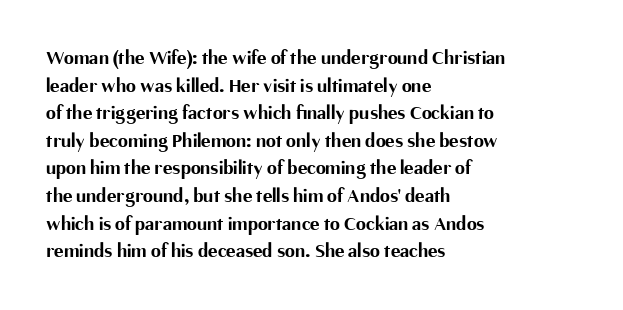
Is the letter spacing exaggerated? No — it looks like the ordinary default. Does the weight exceed regular? Yes, all the way to bold. Layout note: lines flush left. Notice how the stems are strictly vertical — no italics here.
